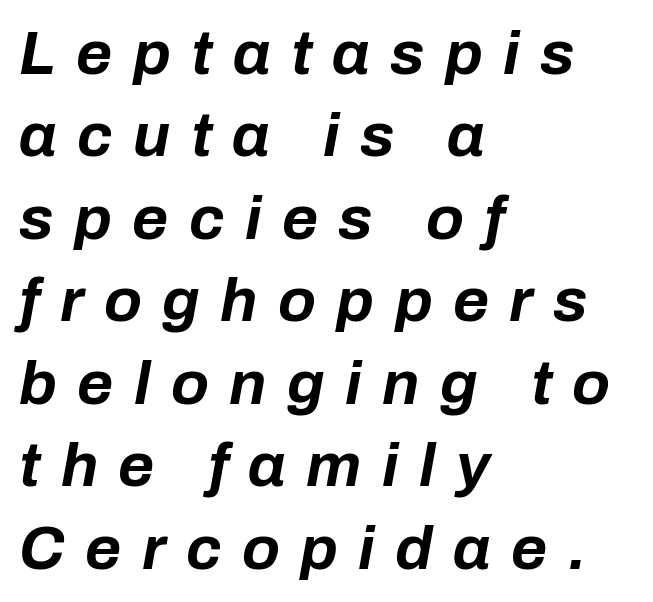
Q: Is the text bold? A: Yes.
Q: Is the text italic (slanted)? A: Yes, it leans right by about 10 degrees.
Q: Is the text underlined? A: No.
Q: How is the paragraph aligned? A: Left-aligned.
Q: Is the spacing between letters normal or unusually wide? A: Unusually wide.
Q: Is the spacing between lines tight, normal or loose? A: Normal.
Q: Width (condensed, normal, or wide)? A: Normal.
Q: Stroke contrast? A: Low.
Q: x-height? A: Medium.
Q: Monospaced? A: No.
